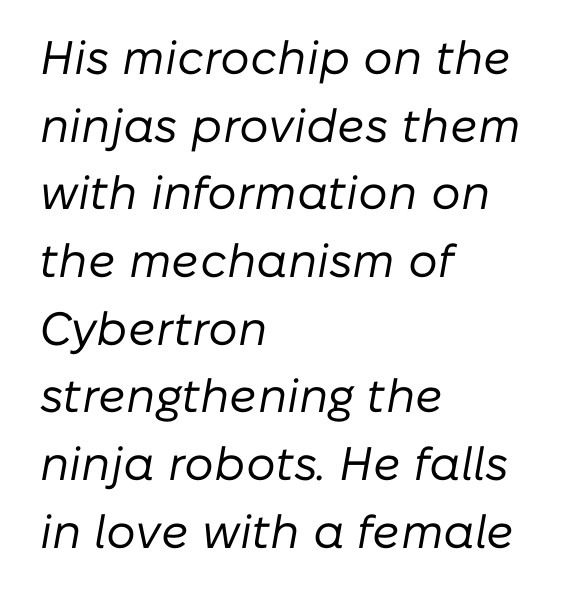
Is the letter spacing exaggerated? No — it looks like the ordinary default. Visually the block forms a straight wall on the left and a jagged coastline on the right. Is the type slanted? Yes — the strokes lean at a clear angle. The rendering uses natural spacing where letterforms have individual widths. Descender tails drop into unmarked territory. The letters look calm and open, with moderate or lighter stems.
